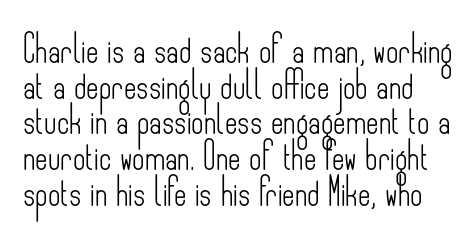
The image shows 27 px text type, upright; set normal line spacing (1.32x), normal letter spacing, not underlined.
